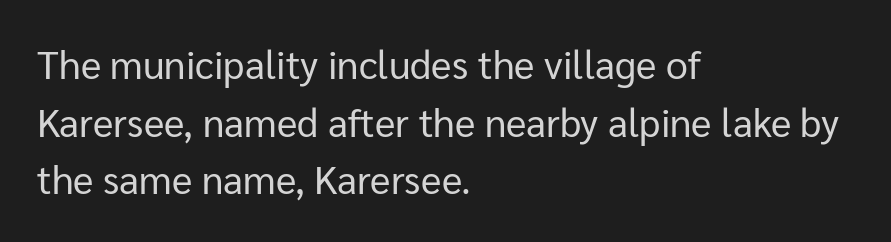
The image shows 39 px regular-weight sans-serif type, upright; set left-aligned, normal line spacing (1.48x), normal letter spacing, not underlined; low stroke contrast and a medium x-height.
